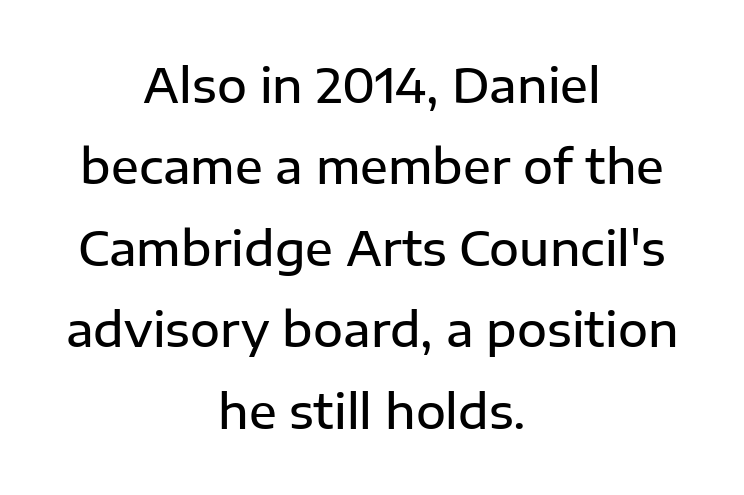
The image shows 46 px semibold sans-serif type, upright; set centered, line spacing 1.77x, normal letter spacing, not underlined; low stroke contrast and a medium x-height.
